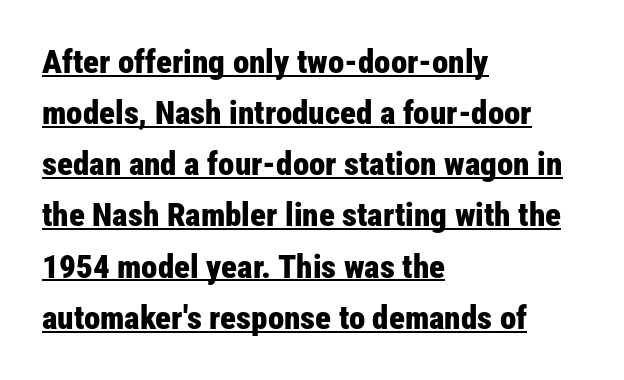
The image shows 33 px bold, condensed sans-serif type, upright; set left-aligned, normal line spacing (1.55x), normal letter spacing, underlined; low stroke contrast and a medium x-height.
